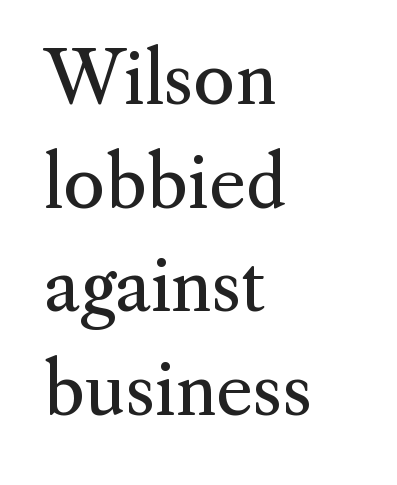
The image shows 71 px regular-weight serif type, upright; set left-aligned, normal line spacing (1.46x), normal letter spacing, not underlined; medium stroke contrast and a small x-height.
